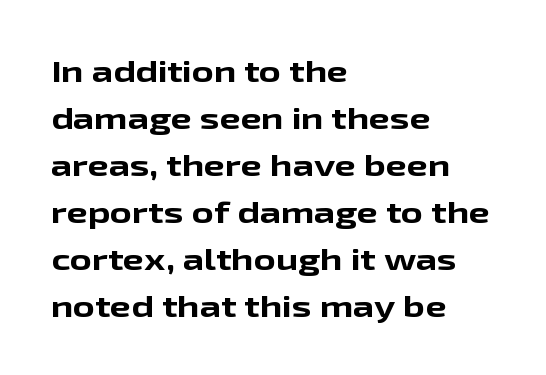
Q: Is the text bold? A: Yes.
Q: Is the text italic (slanted)? A: No, it is upright.
Q: Is the typeface a serif or a sans-serif typeface? A: Sans-serif.
Q: Is the text underlined? A: No.
Q: How is the paragraph aligned? A: Left-aligned.
Q: Is the spacing between letters normal or unusually wide? A: Normal.
Q: Is the spacing between lines tight, normal or loose? A: Normal.
Q: Width (condensed, normal, or wide)? A: Wide.
Q: Stroke contrast? A: Low.
Q: x-height? A: Medium.
Q: Monospaced? A: No.
